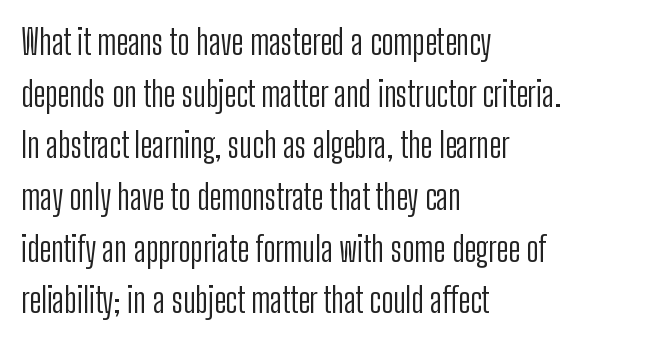
{"serif": "no", "italic": "no", "bold": "no", "weight": "light", "width": "condensed", "stroke_contrast": "low", "x_height": "medium", "monospaced": "no", "underline": "no", "align": "left", "line_spacing": "normal", "line_spacing_ratio": 1.52, "letter_spacing": "normal", "letter_spacing_em": 0.0, "glyph_px": 34}
